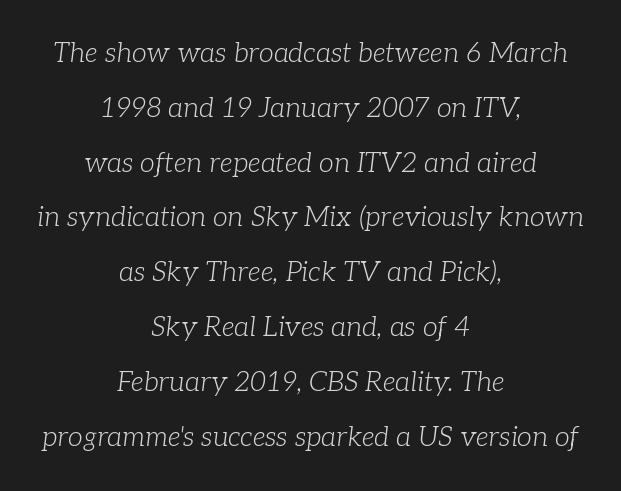
{"italic": "yes", "lean": "right", "slant_degrees": 7, "bold": "no", "underline": "no", "align": "center", "line_spacing": "loose", "line_spacing_ratio": 2.03, "letter_spacing": "normal", "letter_spacing_em": 0.0, "glyph_px": 27}
